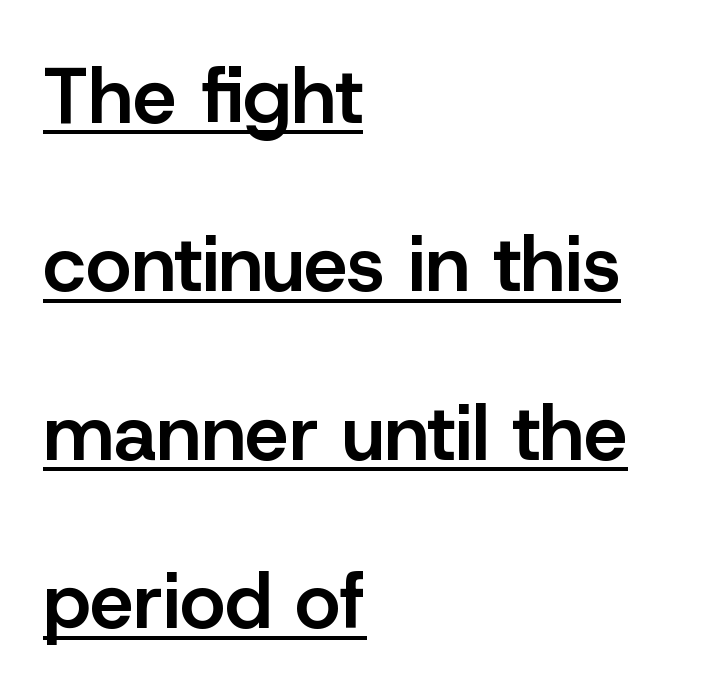
{"serif": "no", "italic": "no", "bold": "semi", "weight": "semibold", "width": "normal", "stroke_contrast": "low", "x_height": "medium", "monospaced": "no", "underline": "yes", "align": "left", "line_spacing": "loose", "line_spacing_ratio": 2.16, "letter_spacing": "normal", "letter_spacing_em": 0.0, "glyph_px": 78}
